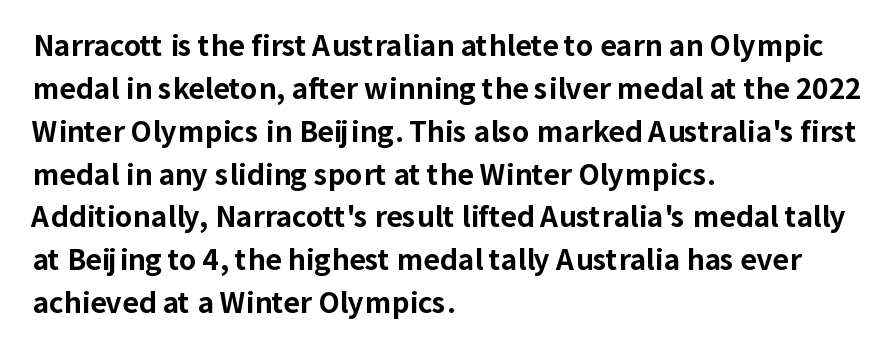
The image shows 28 px bold sans-serif type, upright; set left-aligned, normal line spacing (1.53x), normal letter spacing, not underlined; low stroke contrast and a medium x-height.
